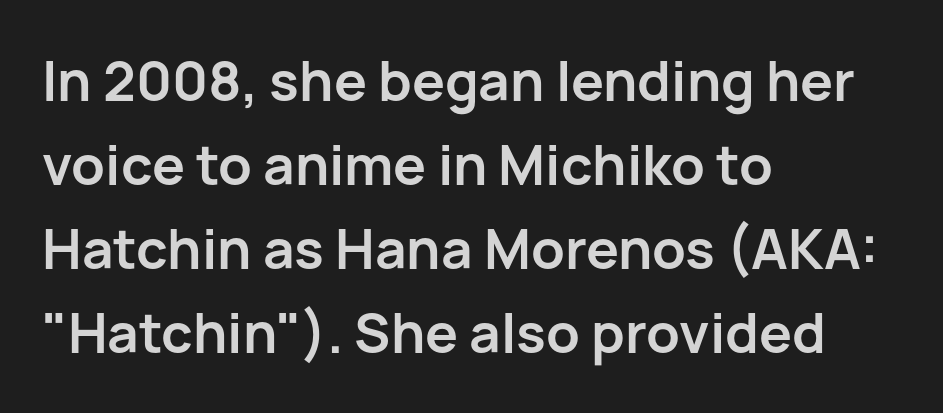
Q: Is the text bold? A: Yes.
Q: Is the text italic (slanted)? A: No, it is upright.
Q: Is the typeface a serif or a sans-serif typeface? A: Sans-serif.
Q: Is the text underlined? A: No.
Q: How is the paragraph aligned? A: Left-aligned.
Q: Is the spacing between letters normal or unusually wide? A: Normal.
Q: Is the spacing between lines tight, normal or loose? A: Normal.
Q: Width (condensed, normal, or wide)? A: Normal.
Q: Stroke contrast? A: Low.
Q: x-height? A: Medium.
Q: Monospaced? A: No.
